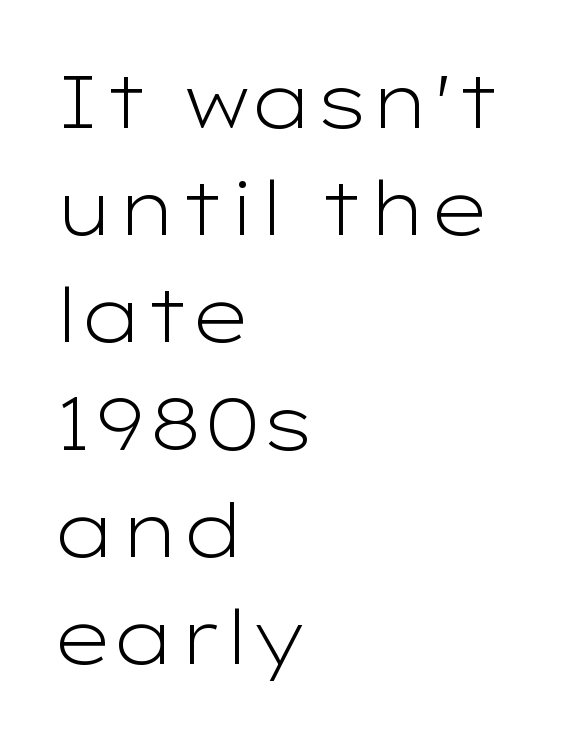
A typesetter would call this zero additional tracking. Grotesque or geometric, the face here clearly has no serifs. The typesetter chose a ragged-right arrangement here. One glance says typical: line gaps are just what's usual. Each row of text sits above clean, open space. The face used here is proportionally spaced, like ordinary book or web type.
